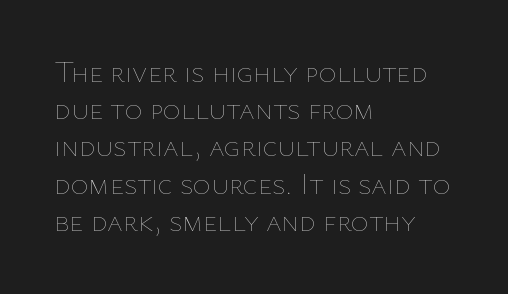
Character widths vary here, with narrow letters taking less room than wide ones. Underline: absent. Each stroke keeps to a modest, everyday thickness or less. Inter-character spacing is left at the font's built-in metrics. Posture: straight, roman, zero tilt.
